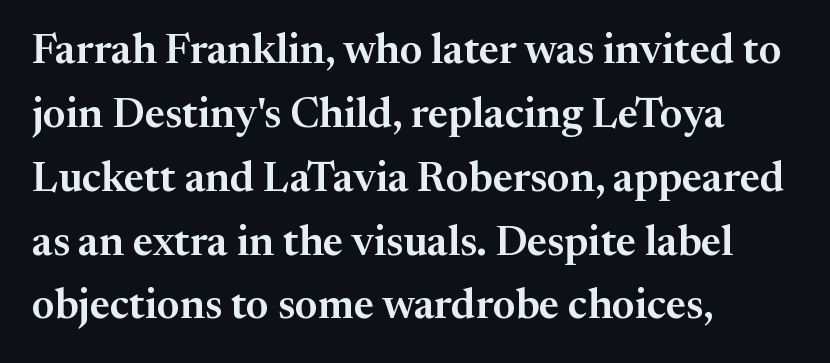
The image shows 42 px serif type, upright; set left-aligned, normal line spacing (1.52x), normal letter spacing, not underlined; medium stroke contrast and a medium x-height.
